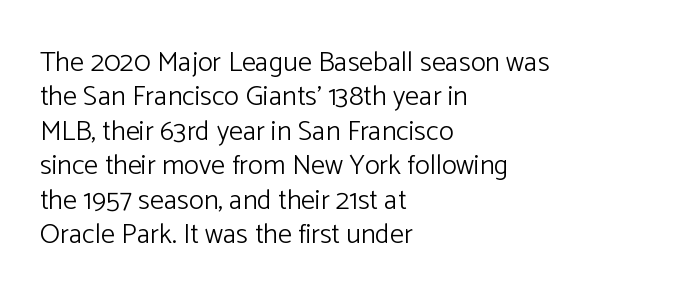
Q: Is the text bold? A: No.
Q: Is the text italic (slanted)? A: No, it is upright.
Q: Is the typeface a serif or a sans-serif typeface? A: Sans-serif.
Q: Is the text underlined? A: No.
Q: How is the paragraph aligned? A: Left-aligned.
Q: Is the spacing between letters normal or unusually wide? A: Normal.
Q: Width (condensed, normal, or wide)? A: Normal.
Q: Stroke contrast? A: Low.
Q: x-height? A: Medium.
Q: Monospaced? A: No.
